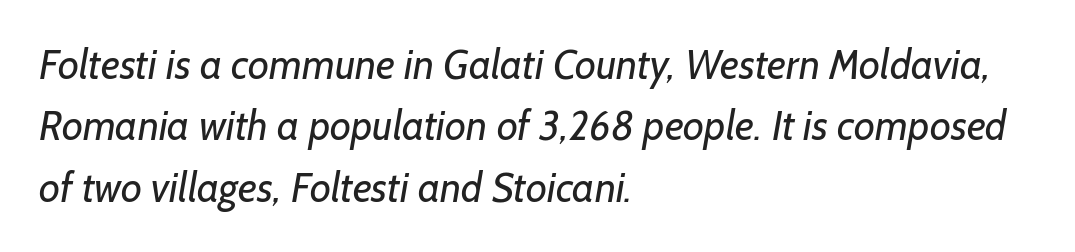
Q: Is the text bold? A: No.
Q: Is the typeface a serif or a sans-serif typeface? A: Sans-serif.
Q: Is the text underlined? A: No.
Q: How is the paragraph aligned? A: Left-aligned.
Q: Is the spacing between letters normal or unusually wide? A: Normal.
Q: Is the spacing between lines tight, normal or loose? A: Normal.
Q: Width (condensed, normal, or wide)? A: Normal.
Q: Stroke contrast? A: Low.
Q: x-height? A: Medium.
Q: Monospaced? A: No.
